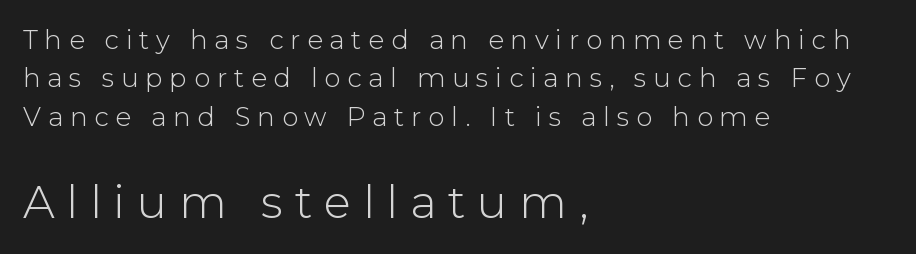
The image shows 45 px light sans-serif type, upright; set left-aligned, normal line spacing (1.48x), unusually wide letter spacing (+0.26 em), not underlined; the second (bottom) block is 1.73x larger; low stroke contrast and a medium x-height.
